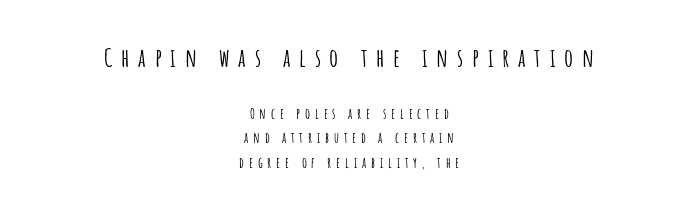
{"italic": "no", "underline": "no", "align": "center", "line_spacing_ratio": 1.73, "letter_spacing": "wide", "letter_spacing_em": 0.35, "larger_block": "first", "size_ratio": 1.79, "glyph_px": 25}
